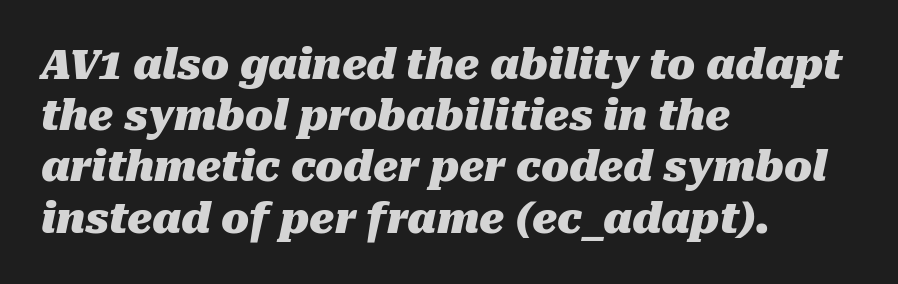
Has an underline been added? It has not. Does the lettering tilt? It does — this is italic. Short note: letters normally spaced. The leading is moderate, giving the passage an even texture. A dark, heavy texture on the line: the type is bold. Every row of glyphs begins at an identical x-position on the left.
